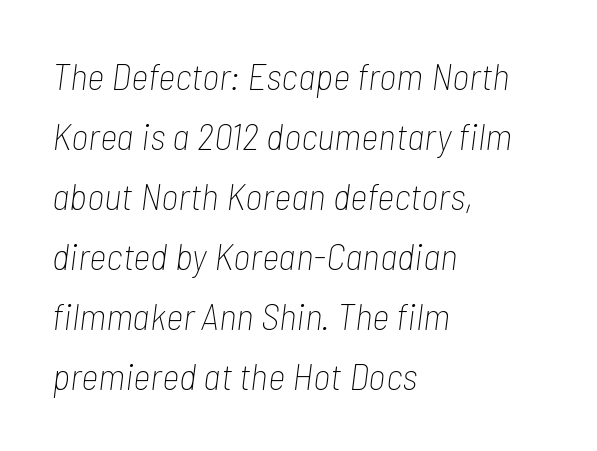
{"italic": "yes", "lean": "right", "slant_degrees": 7, "bold": "no", "weight": "thin", "width": "condensed", "stroke_contrast": "low", "x_height": "medium", "monospaced": "no", "underline": "no", "align": "left", "line_spacing": "normal", "line_spacing_ratio": 1.58, "letter_spacing": "normal", "letter_spacing_em": 0.0, "glyph_px": 38}
